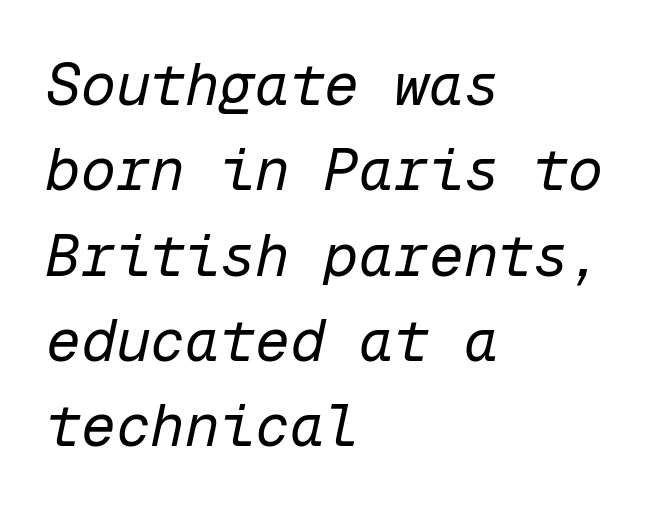
The gap between lines stays unmarked. Nothing unusual about the tracking: characters are spaced as the font intends. If you measured baseline to baseline, you'd find a middling distance. In terms of posture, this sample is oblique.
